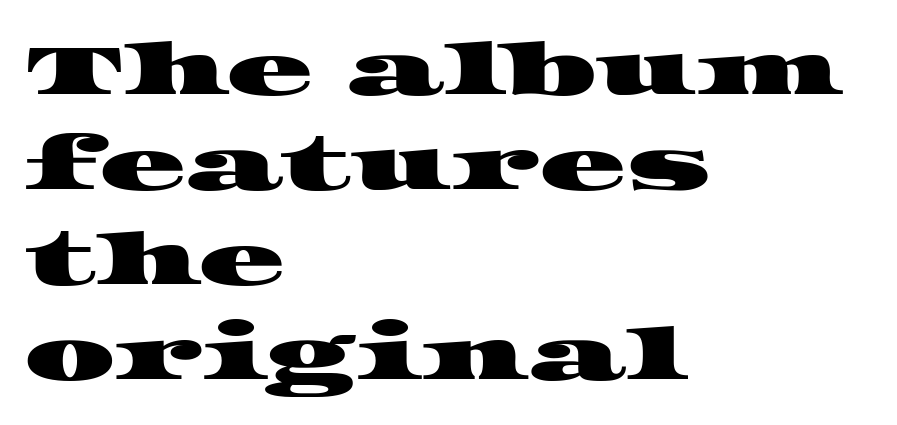
{"serif": "yes", "width": "wide", "stroke_contrast": "high", "x_height": "large", "monospaced": "no", "underline": "no", "align": "left", "line_spacing": "normal", "line_spacing_ratio": 1.32, "letter_spacing": "normal", "letter_spacing_em": 0.0, "glyph_px": 72}
